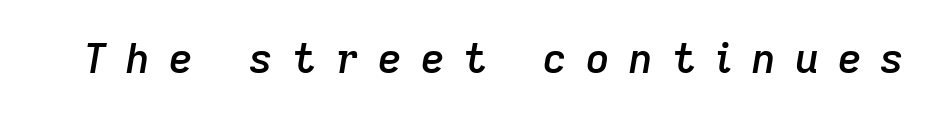
Q: Is the text bold? A: Semi-bold.
Q: Is the text italic (slanted)? A: Yes, it leans right by about 9 degrees.
Q: Is the text underlined? A: No.
Q: Is the spacing between letters normal or unusually wide? A: Unusually wide.
Q: Width (condensed, normal, or wide)? A: Normal.
Q: Stroke contrast? A: Low.
Q: x-height? A: Medium.
Q: Monospaced? A: No.
